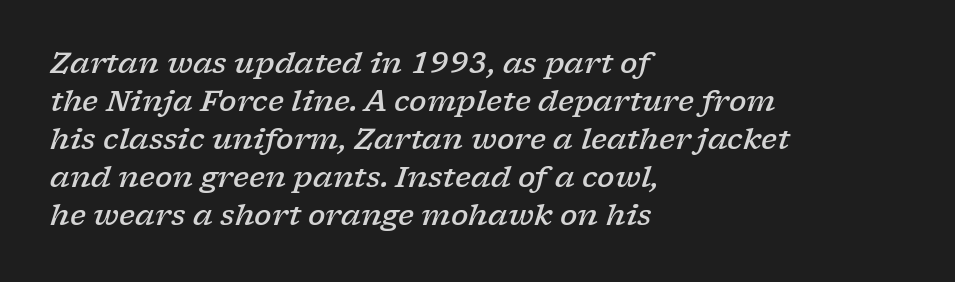
The image shows 29 px semibold, wide serif type, italic (leaning right); set left-aligned, normal line spacing (1.31x), normal letter spacing, not underlined; low stroke contrast and a medium x-height.
